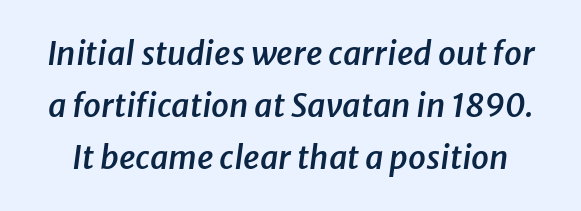
This rendering leaves character spacing at its baseline value. Weight: semibold (demi). The face used here is proportionally spaced, like ordinary book or web type. Normally led — the rows are evenly, conventionally spaced. The space directly below the letters is spotless. There's an unmistakable incline to the writing here.
